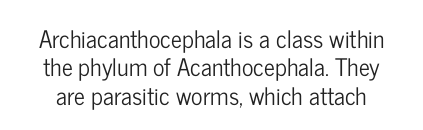
{"italic": "no", "underline": "no", "line_spacing_ratio": 1.18, "letter_spacing": "normal", "letter_spacing_em": 0.0, "glyph_px": 24}
